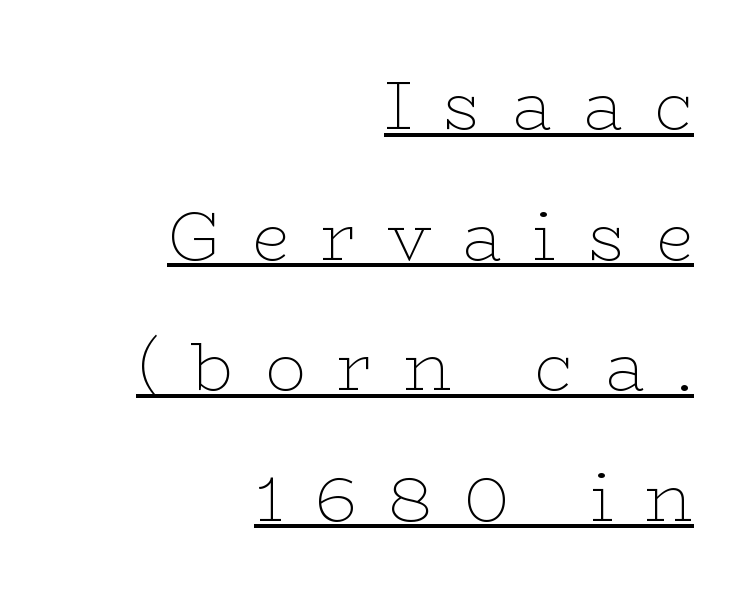
Classification — serif. Heft: none added — not bold. Looks like regular typesetting: each glyph gets only the width it needs. Quick note: interline space is abundant. Descenders here cross a horizontal rule under the line.
